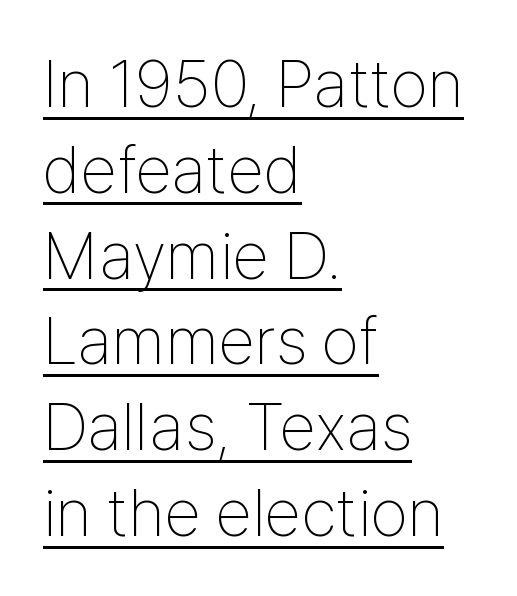
The image shows 67 px thin, condensed sans-serif type, upright; set left-aligned, normal line spacing (1.28x), normal letter spacing, underlined; low stroke contrast and a medium x-height.
